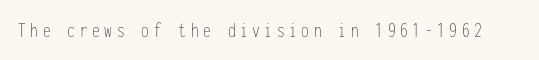
Descenders are the only things crossing below the line. This sample uses an upright cut, with every glyph sitting square on the baseline. Heaviness? Minimal to ordinary, like unemphasized prose. Observe the wide spacing: letters keep a clear distance from each other.
